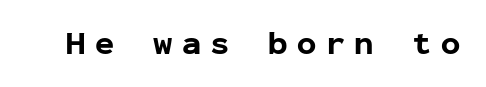
The image shows 32 px bold sans-serif type, upright, monospaced; set unusually wide letter spacing (+0.3 em), not underlined; low stroke contrast and a medium x-height.
